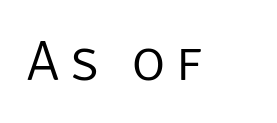
{"serif": "no", "italic": "no", "bold": "no", "weight": "light", "width": "normal", "stroke_contrast": "low", "x_height": "large", "monospaced": "no", "underline": "no", "glyph_px": 57}
